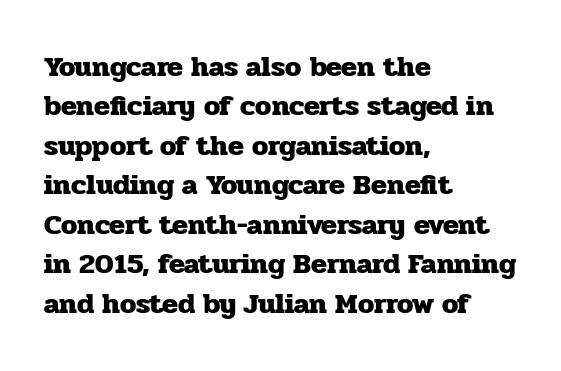
The face used here is seriffed, in the tradition of book romans. This rendering leaves character spacing at its baseline value. A roman cut, with each character standing at attention. Looks like regular typesetting: each glyph gets only the width it needs. The zone under the glyphs is completely vacant.
